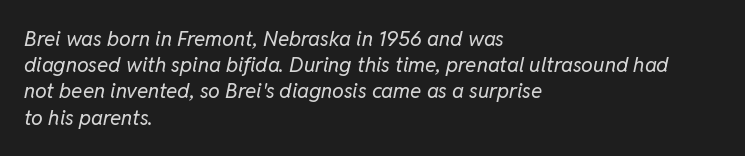
The image shows 21 px text type, italic (leaning right); set left-aligned, normal line spacing (1.25x), normal letter spacing, not underlined.
